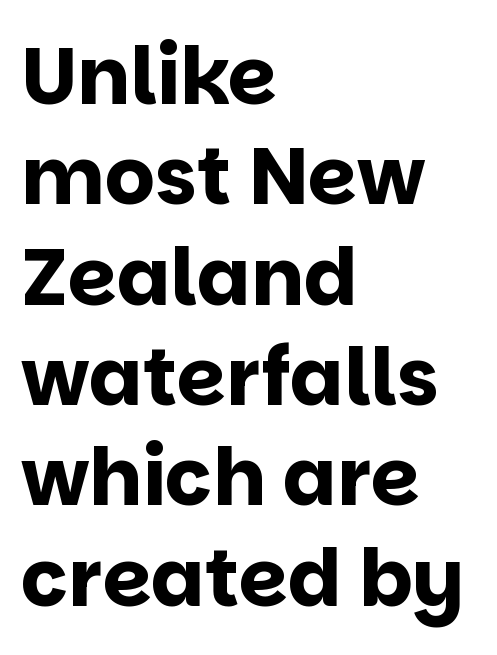
The image shows 79 px bold sans-serif type, upright; set left-aligned, normal line spacing (1.27x), normal letter spacing, not underlined; low stroke contrast and a large x-height.
